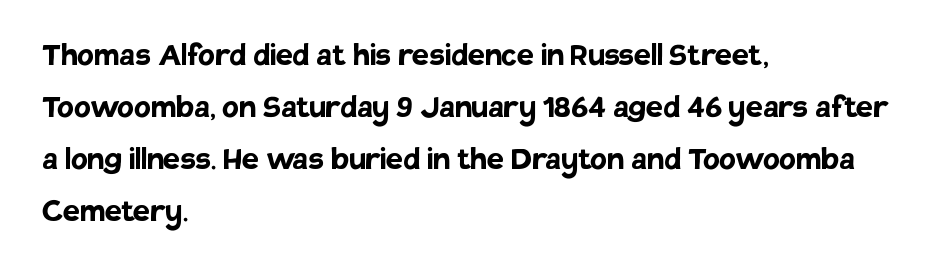
The image shows 38 px semibold sans-serif type, upright; set left-aligned, normal line spacing (1.37x), normal letter spacing, not underlined; low stroke contrast and a large x-height.
